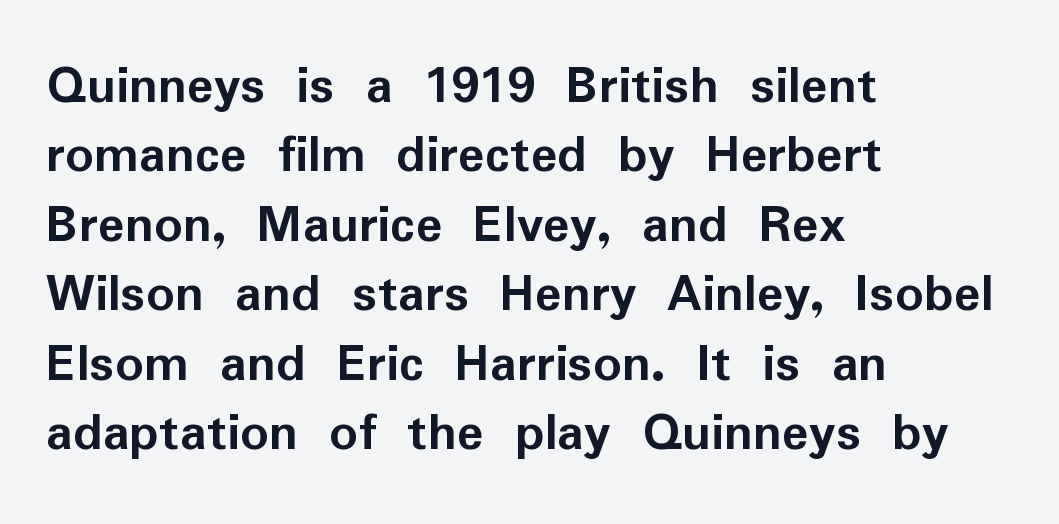
Q: Is the text bold? A: Yes.
Q: Is the text italic (slanted)? A: No, it is upright.
Q: Is the typeface a serif or a sans-serif typeface? A: Sans-serif.
Q: Is the text underlined? A: No.
Q: How is the paragraph aligned? A: Left-aligned.
Q: Is the spacing between letters normal or unusually wide? A: Normal.
Q: Width (condensed, normal, or wide)? A: Normal.
Q: Stroke contrast? A: Low.
Q: x-height? A: Medium.
Q: Monospaced? A: No.
